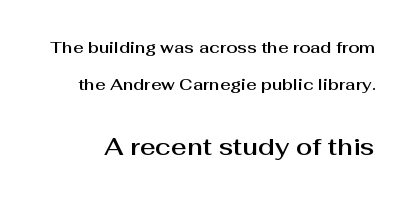
{"italic": "no", "underline": "no", "line_spacing": "loose", "line_spacing_ratio": 2.34, "letter_spacing": "normal", "letter_spacing_em": 0.0, "larger_block": "second", "size_ratio": 1.5, "glyph_px": 24}
